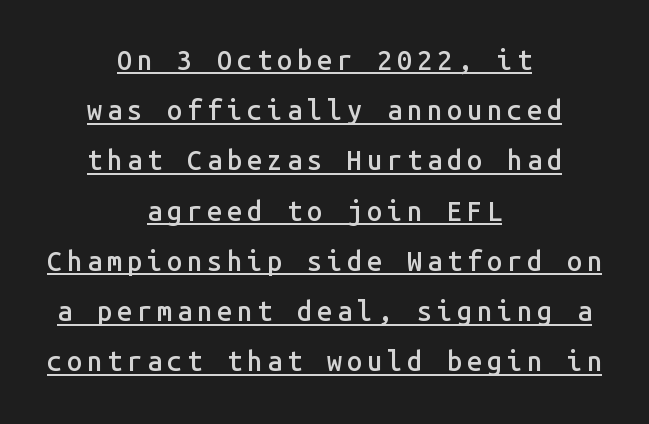
{"italic": "no", "bold": "semi", "underline": "yes", "align": "center", "line_spacing_ratio": 1.86, "glyph_px": 27}
